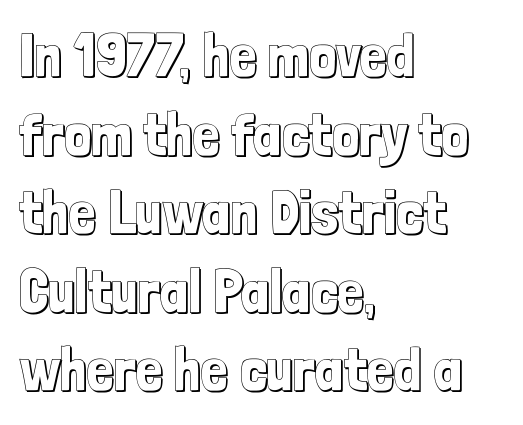
The image shows 60 px condensed type, upright; set left-aligned, normal line spacing (1.31x), normal letter spacing, not underlined; a medium x-height.
